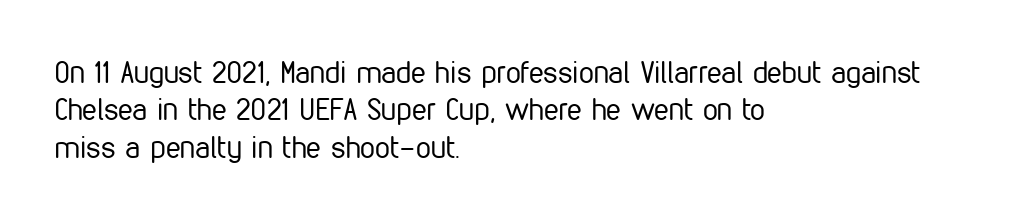
{"serif": "no", "italic": "no", "bold": "no", "weight": "regular", "width": "condensed", "stroke_contrast": "low", "x_height": "medium", "monospaced": "no", "underline": "no", "align": "left", "line_spacing": "normal", "line_spacing_ratio": 1.25, "letter_spacing": "normal", "letter_spacing_em": 0.0, "glyph_px": 30}
